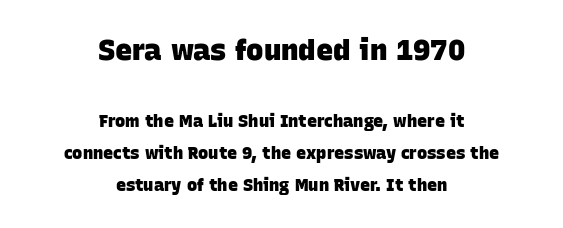
Students, note that the glyphs here touch the page at normal intervals. Heavy, bold letterforms. Nobody drew a line under any word here. Centered paragraph, ragged on both sides.
